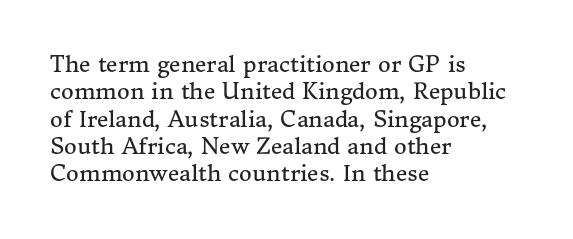
Q: Is the text bold? A: No.
Q: Is the text italic (slanted)? A: No, it is upright.
Q: Is the text underlined? A: No.
Q: How is the paragraph aligned? A: Left-aligned.
Q: Is the spacing between letters normal or unusually wide? A: Normal.
